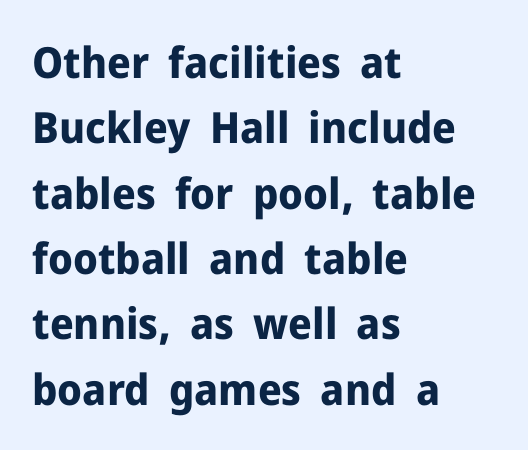
The image shows 43 px bold sans-serif type, upright; set left-aligned, normal line spacing (1.52x), normal letter spacing, not underlined; low stroke contrast and a medium x-height.
